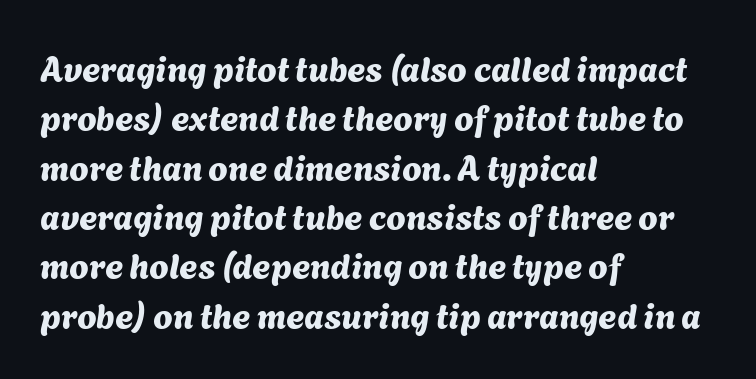
{"serif": "no", "width": "normal", "stroke_contrast": "medium", "x_height": "medium", "monospaced": "no", "underline": "no", "align": "left", "line_spacing": "normal", "line_spacing_ratio": 1.41, "letter_spacing": "normal", "letter_spacing_em": 0.0, "glyph_px": 35}
